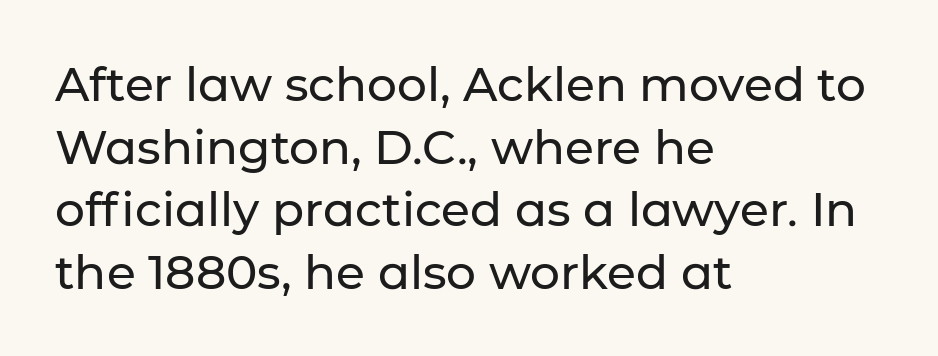
{"serif": "no", "italic": "no", "width": "normal", "stroke_contrast": "low", "x_height": "medium", "monospaced": "no", "underline": "no", "align": "left", "line_spacing": "normal", "line_spacing_ratio": 1.33, "letter_spacing": "normal", "letter_spacing_em": 0.0, "glyph_px": 47}
